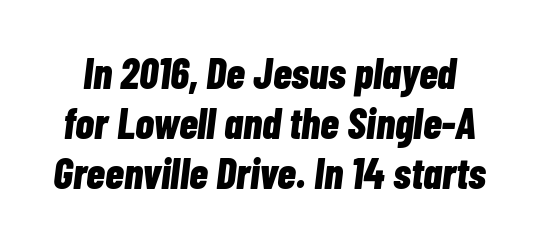
Q: Is the text bold? A: Yes.
Q: Is the text italic (slanted)? A: Yes, it leans right by about 7 degrees.
Q: Is the text underlined? A: No.
Q: Is the spacing between letters normal or unusually wide? A: Normal.
Q: Width (condensed, normal, or wide)? A: Condensed.
Q: Stroke contrast? A: Low.
Q: x-height? A: Medium.
Q: Monospaced? A: No.
